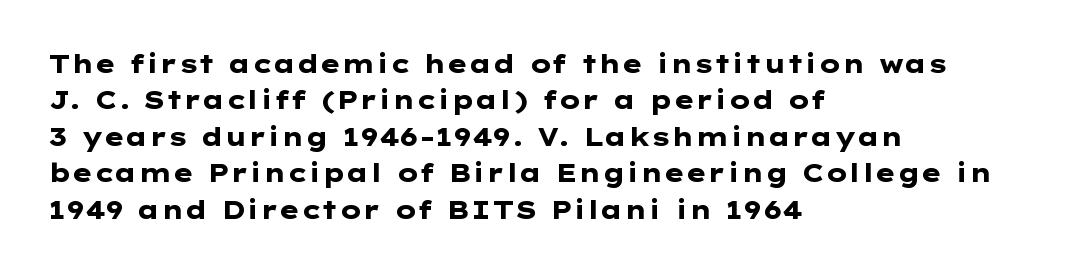
{"italic": "no", "bold": "yes", "underline": "no", "align": "left", "line_spacing": "normal", "line_spacing_ratio": 1.46, "letter_spacing": "normal", "letter_spacing_em": 0.0, "glyph_px": 25}
